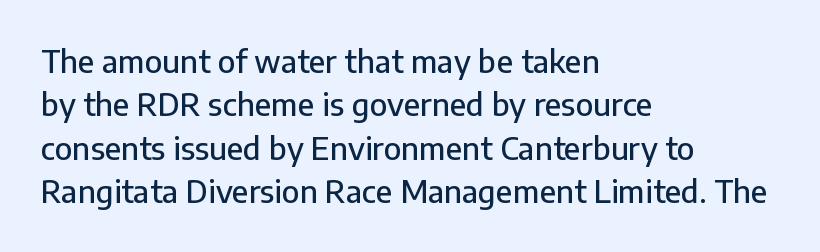
{"serif": "no", "italic": "no", "width": "normal", "stroke_contrast": "low", "x_height": "medium", "monospaced": "no", "underline": "no", "align": "left", "line_spacing": "normal", "line_spacing_ratio": 1.4, "letter_spacing": "normal", "letter_spacing_em": 0.0, "glyph_px": 31}
